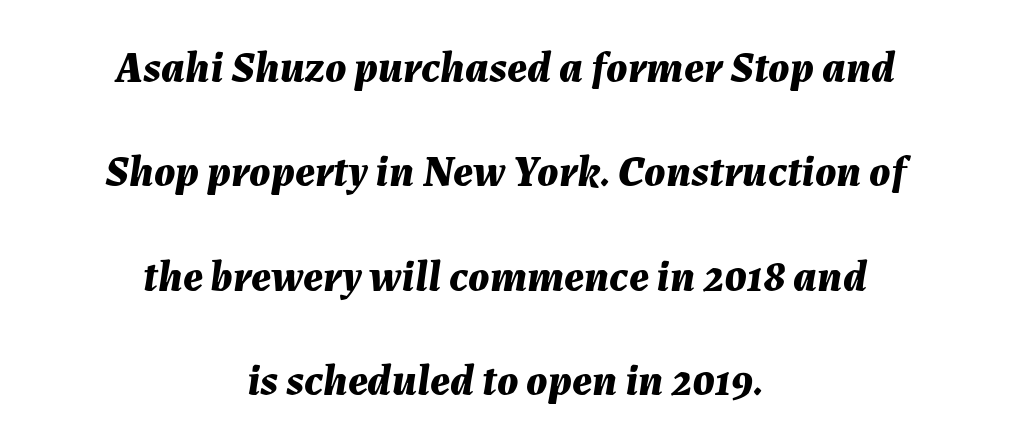
Anything drawn beneath the words? Only blank space. Leading: increased. Does the weight exceed regular? Yes, all the way to bold. Centered paragraph, ragged on both sides. Compared with ordinary roman type, these characters are visibly tilted. These lines are rendered in a variable-pitch font.
